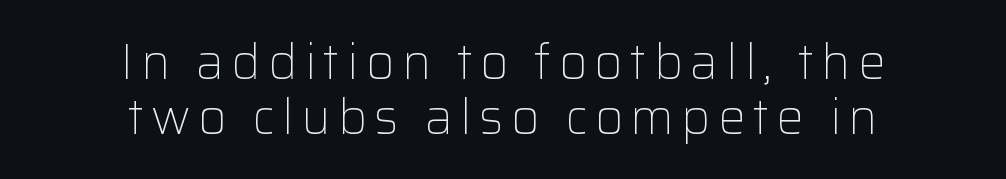
{"serif": "no", "italic": "no", "bold": "no", "weight": "light", "width": "normal", "stroke_contrast": "low", "x_height": "medium", "monospaced": "no", "underline": "no", "align": "center", "line_spacing": "tight", "line_spacing_ratio": 1.12, "glyph_px": 49}
